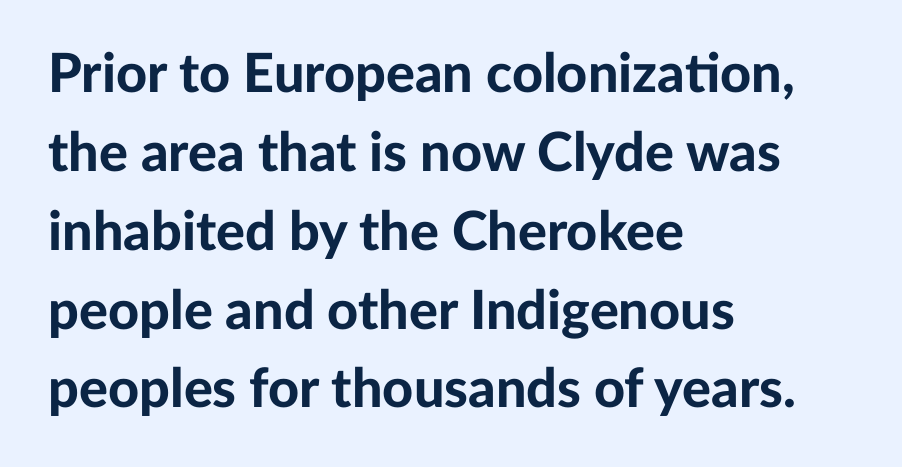
Q: Is the text bold? A: Yes.
Q: Is the text italic (slanted)? A: No, it is upright.
Q: Is the typeface a serif or a sans-serif typeface? A: Sans-serif.
Q: Is the text underlined? A: No.
Q: How is the paragraph aligned? A: Left-aligned.
Q: Is the spacing between letters normal or unusually wide? A: Normal.
Q: Is the spacing between lines tight, normal or loose? A: Normal.
Q: Width (condensed, normal, or wide)? A: Normal.
Q: Stroke contrast? A: Low.
Q: x-height? A: Medium.
Q: Monospaced? A: No.
